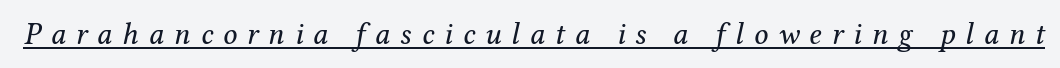
{"serif": "yes", "italic": "yes", "lean": "right", "slant_degrees": 12, "bold": "no", "weight": "regular", "width": "normal", "stroke_contrast": "medium", "x_height": "medium", "monospaced": "no", "underline": "yes", "letter_spacing": "wide", "letter_spacing_em": 0.32, "glyph_px": 31}
